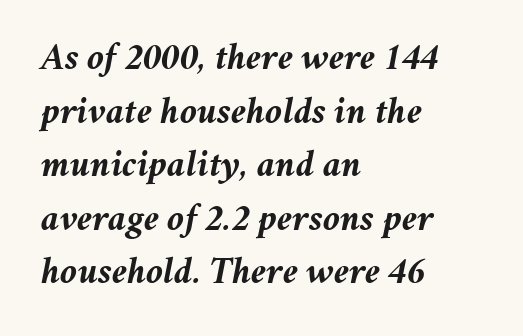
{"italic": "yes", "lean": "right", "slant_degrees": 11, "bold": "yes", "weight": "semibold", "width": "normal", "stroke_contrast": "medium", "x_height": "medium", "monospaced": "no", "underline": "no", "align": "left", "line_spacing": "normal", "line_spacing_ratio": 1.41, "letter_spacing": "normal", "letter_spacing_em": 0.0, "glyph_px": 38}
